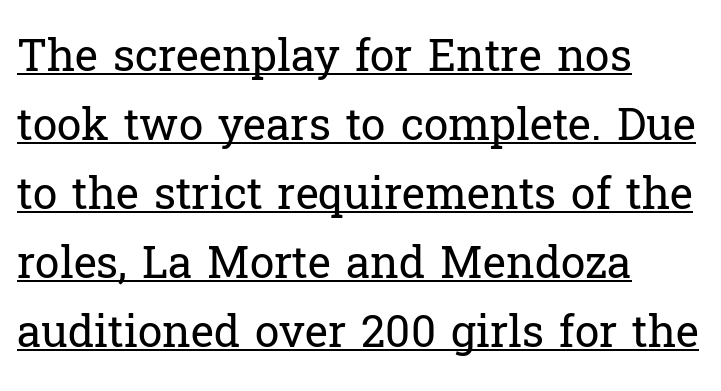
The letters advance in unequal steps, a hallmark of proportional type. These lines sit exactly where default settings would place them. Students, observe the line beneath the letters — that is underlining. Students, note that the glyphs here touch the page at normal intervals. Heaviness? Minimal to ordinary, like unemphasized prose. The text was rendered using a seriffed face with decorative stroke endings.
